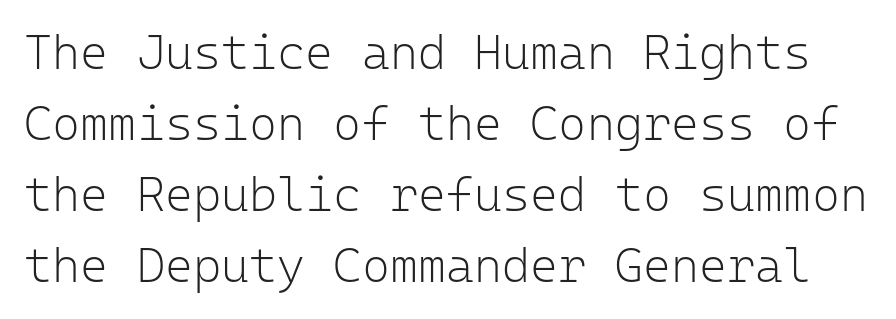
{"serif": "no", "italic": "no", "bold": "no", "weight": "light", "width": "normal", "stroke_contrast": "low", "x_height": "medium", "monospaced": "yes", "underline": "no", "line_spacing": "normal", "line_spacing_ratio": 1.48, "letter_spacing": "normal", "letter_spacing_em": 0.0, "glyph_px": 48}
